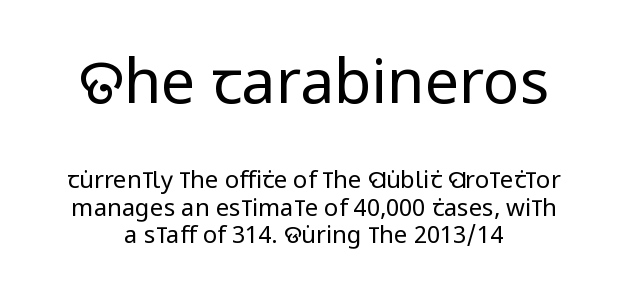
The image shows 61 px regular-weight, condensed sans-serif type, upright; set centered, tight line spacing (1.14x), normal letter spacing, not underlined; the first (top) block is 2.54x larger; low stroke contrast and a large x-height.
